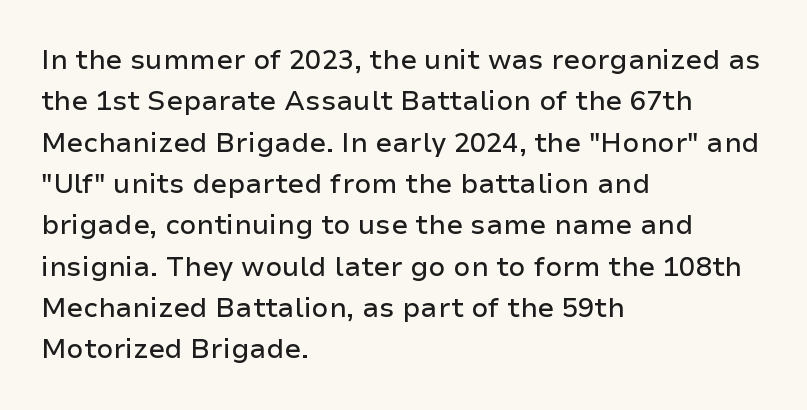
Q: Is the text italic (slanted)? A: No, it is upright.
Q: Is the text underlined? A: No.
Q: How is the paragraph aligned? A: Left-aligned.
Q: Is the spacing between letters normal or unusually wide? A: Normal.
Q: Is the spacing between lines tight, normal or loose? A: Normal.
